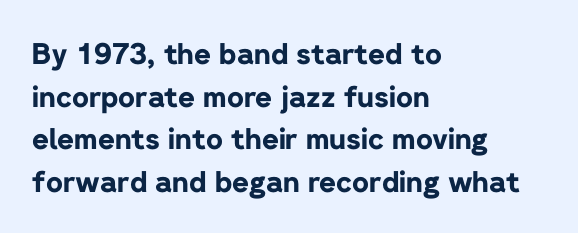
Q: Is the text bold? A: Yes.
Q: Is the text italic (slanted)? A: No, it is upright.
Q: Is the typeface a serif or a sans-serif typeface? A: Sans-serif.
Q: Is the text underlined? A: No.
Q: How is the paragraph aligned? A: Left-aligned.
Q: Is the spacing between letters normal or unusually wide? A: Normal.
Q: Is the spacing between lines tight, normal or loose? A: Normal.
Q: Width (condensed, normal, or wide)? A: Normal.
Q: Stroke contrast? A: Low.
Q: x-height? A: Medium.
Q: Monospaced? A: No.
